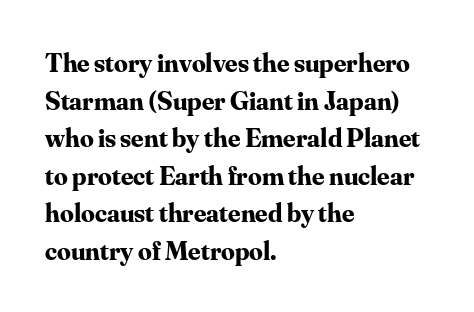
Q: Is the text bold? A: Yes.
Q: Is the text italic (slanted)? A: No, it is upright.
Q: Is the text underlined? A: No.
Q: How is the paragraph aligned? A: Left-aligned.
Q: Is the spacing between letters normal or unusually wide? A: Normal.
Q: Is the spacing between lines tight, normal or loose? A: Normal.
